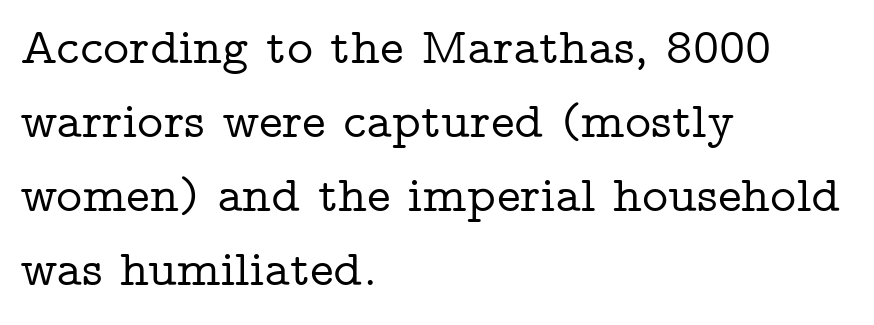
The image shows 50 px wide serif type, upright; set left-aligned, normal line spacing (1.48x), normal letter spacing, not underlined; low stroke contrast and a medium x-height.
